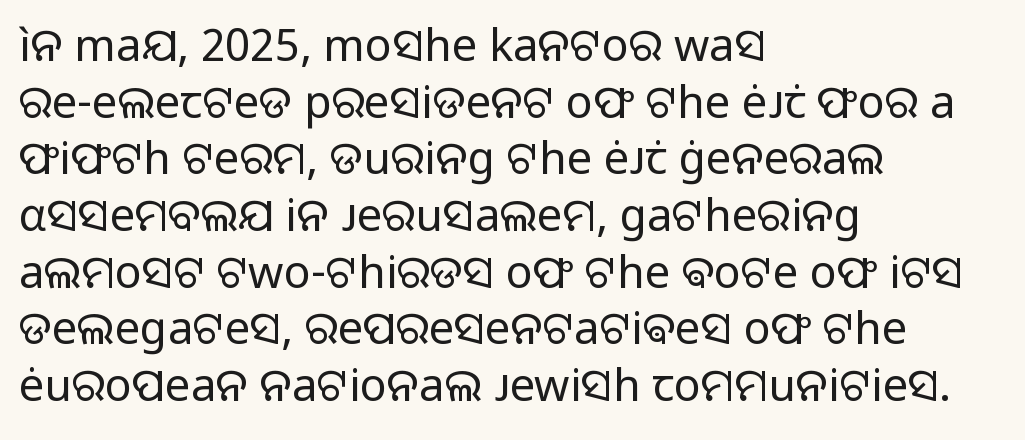
Q: Is the text bold? A: No.
Q: Is the text italic (slanted)? A: No, it is upright.
Q: Is the typeface a serif or a sans-serif typeface? A: Sans-serif.
Q: Is the text underlined? A: No.
Q: How is the paragraph aligned? A: Left-aligned.
Q: Is the spacing between letters normal or unusually wide? A: Normal.
Q: Is the spacing between lines tight, normal or loose? A: Normal.
Q: Width (condensed, normal, or wide)? A: Normal.
Q: Stroke contrast? A: Low.
Q: x-height? A: Medium.
Q: Monospaced? A: No.
